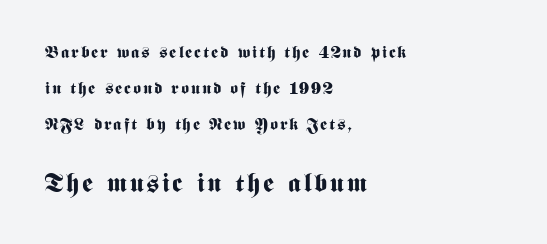
The image shows 26 px bold type, upright; set left-aligned, loose line spacing (2.11x), not underlined; the second (bottom) block is 1.53x larger.
